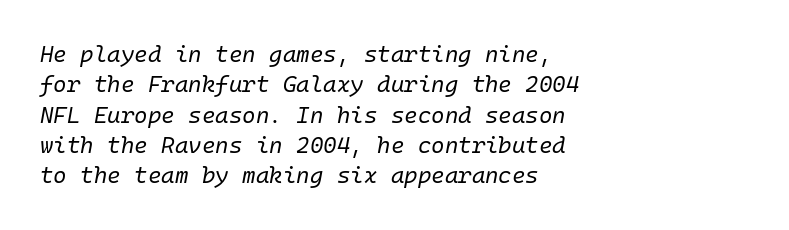
{"italic": "yes", "lean": "right", "slant_degrees": 10, "bold": "no", "underline": "no", "align": "left", "line_spacing": "normal", "line_spacing_ratio": 1.32, "letter_spacing": "normal", "letter_spacing_em": 0.0, "glyph_px": 23}
